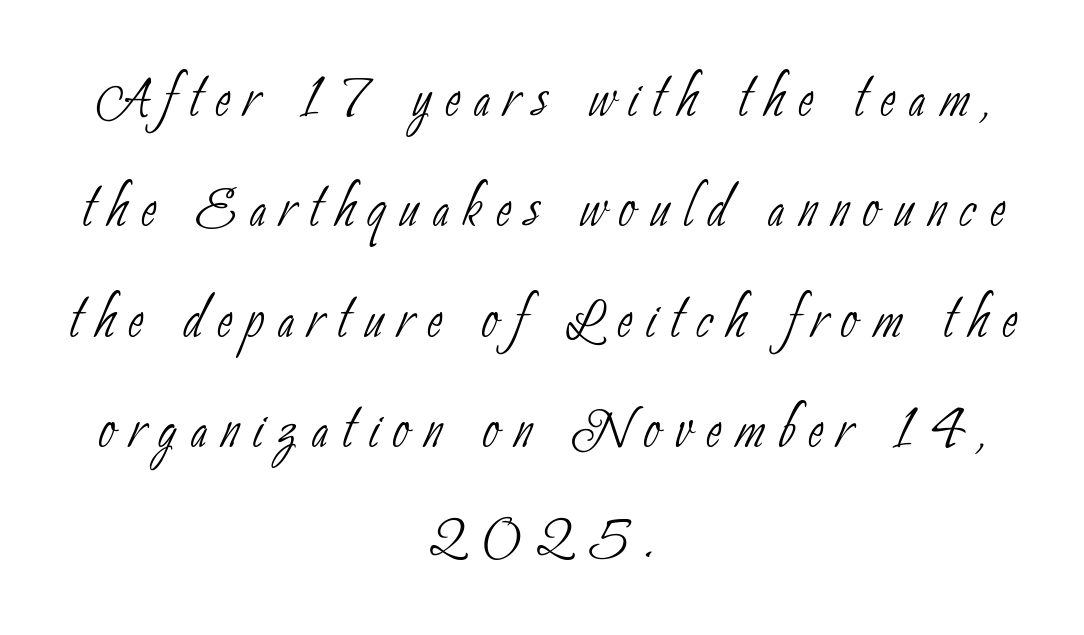
The image shows 74 px thin, condensed sans-serif type; set centered, normal line spacing (1.49x), not underlined; low stroke contrast and a small x-height.
